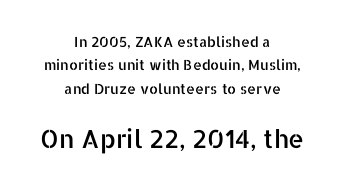
{"italic": "no", "underline": "no", "align": "center", "line_spacing": "normal", "line_spacing_ratio": 1.67, "letter_spacing": "normal", "letter_spacing_em": 0.0, "larger_block": "second", "size_ratio": 1.79, "glyph_px": 25}
